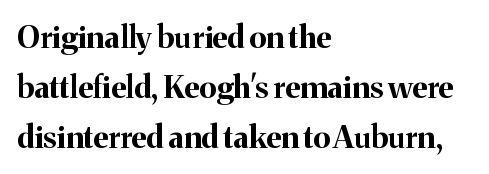
The image shows 31 px bold serif type, upright; set left-aligned, normal line spacing (1.61x), normal letter spacing, not underlined; medium stroke contrast and a medium x-height.
